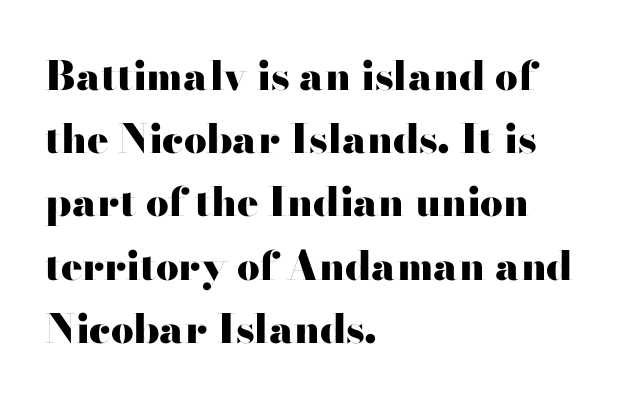
Q: Is the text bold? A: Yes.
Q: Is the text italic (slanted)? A: No, it is upright.
Q: Is the typeface a serif or a sans-serif typeface? A: Sans-serif.
Q: Is the text underlined? A: No.
Q: How is the paragraph aligned? A: Left-aligned.
Q: Is the spacing between letters normal or unusually wide? A: Normal.
Q: Is the spacing between lines tight, normal or loose? A: Normal.
Q: Width (condensed, normal, or wide)? A: Wide.
Q: Stroke contrast? A: High.
Q: x-height? A: Small.
Q: Monospaced? A: No.
